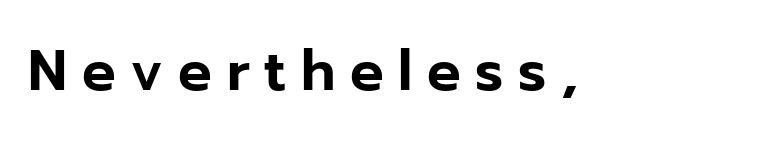
The image shows 56 px sans-serif type, upright; set unusually wide letter spacing (+0.26 em), not underlined; low stroke contrast and a medium x-height.
